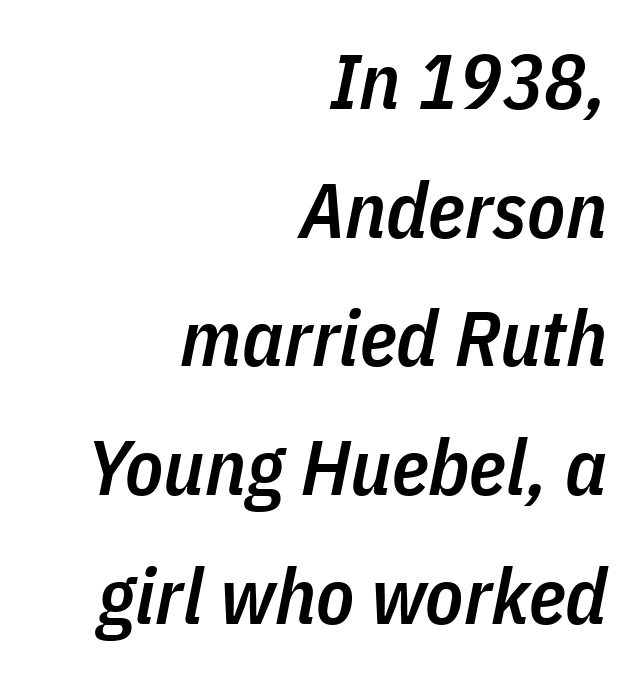
An italicized treatment has been applied to the whole sample. You could not count columns in this text — the font is proportionally spaced. Look at the stroke-to-counter ratio: somewhat heavy, a semibold. The gap between lines stays unmarked. The space between consecutive lines is moderate. Compared with typical body copy, the letter spacing here is the same.
